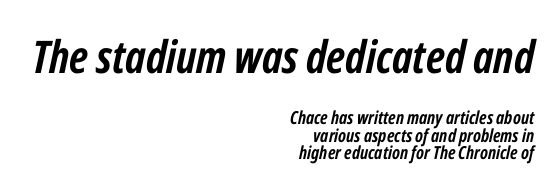
The image shows 45 px semibold, condensed type, italic (leaning right); set right-aligned, tight line spacing (0.98x), normal letter spacing, not underlined; the first (top) block is 2.5x larger; low stroke contrast and a medium x-height.
